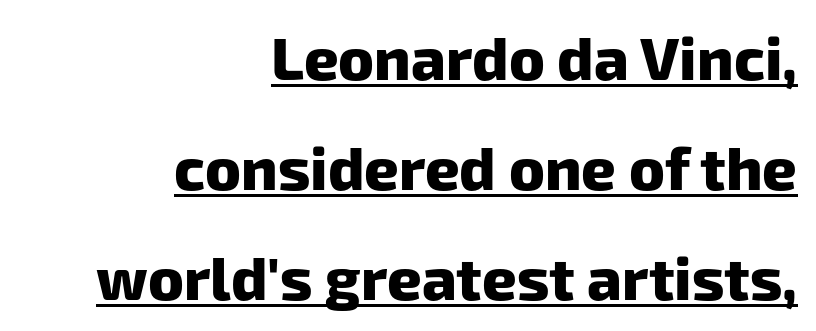
Q: Is the text bold? A: Yes.
Q: Is the typeface a serif or a sans-serif typeface? A: Sans-serif.
Q: Is the text underlined? A: Yes.
Q: How is the paragraph aligned? A: Right-aligned.
Q: Is the spacing between letters normal or unusually wide? A: Normal.
Q: Width (condensed, normal, or wide)? A: Normal.
Q: Stroke contrast? A: Low.
Q: x-height? A: Medium.
Q: Monospaced? A: No.
